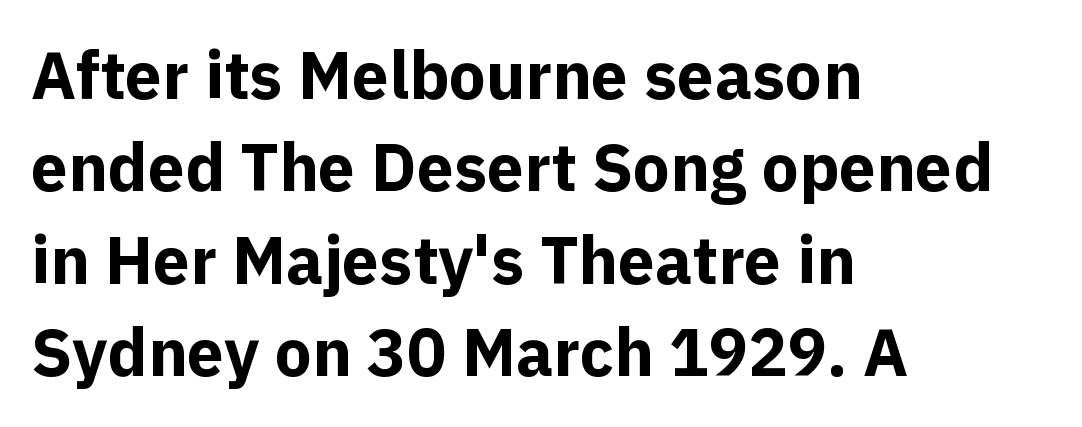
Spacing verdict: proportional, widths tailored to each character. Each letter's strokes conclude bluntly, with no projecting serifs. Glyph-to-glyph distance matches everyday printed text. Typeset ragged right — the left edge is the straight one. One glance says typical: line gaps are just what's usual.
